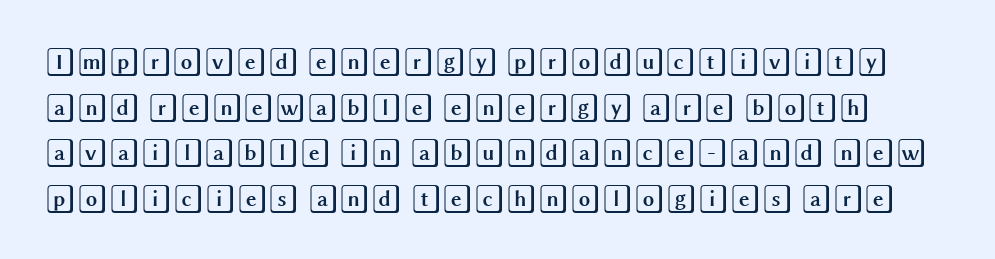
{"italic": "no", "width": "wide", "x_height": "large", "underline": "no", "line_spacing": "normal", "line_spacing_ratio": 1.57, "letter_spacing": "normal", "letter_spacing_em": 0.0, "glyph_px": 29}
